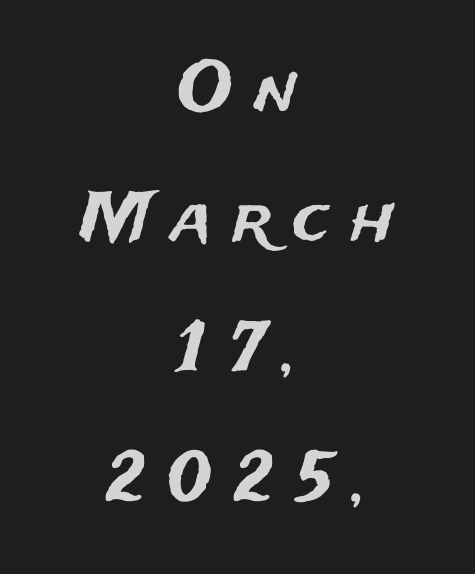
{"serif": "no", "width": "normal", "stroke_contrast": "medium", "x_height": "medium", "monospaced": "no", "underline": "no", "align": "center", "line_spacing": "loose", "line_spacing_ratio": 1.91, "letter_spacing": "wide", "letter_spacing_em": 0.31, "glyph_px": 68}
